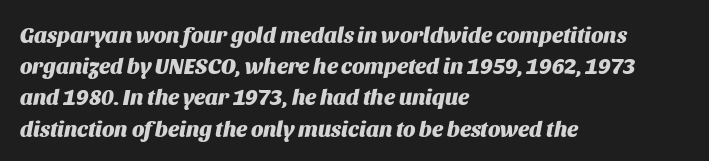
{"italic": "yes", "lean": "right", "slant_degrees": 11, "bold": "yes", "underline": "no", "align": "left", "line_spacing": "normal", "line_spacing_ratio": 1.42, "letter_spacing": "normal", "letter_spacing_em": 0.0, "glyph_px": 22}
